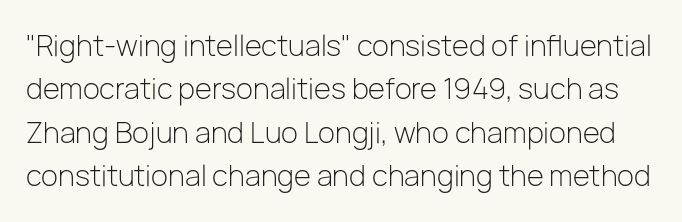
Q: Is the text bold? A: No.
Q: Is the text italic (slanted)? A: No, it is upright.
Q: Is the typeface a serif or a sans-serif typeface? A: Sans-serif.
Q: Is the text underlined? A: No.
Q: Is the spacing between letters normal or unusually wide? A: Normal.
Q: Is the spacing between lines tight, normal or loose? A: Normal.
Q: Width (condensed, normal, or wide)? A: Normal.
Q: Stroke contrast? A: Low.
Q: x-height? A: Medium.
Q: Monospaced? A: No.
